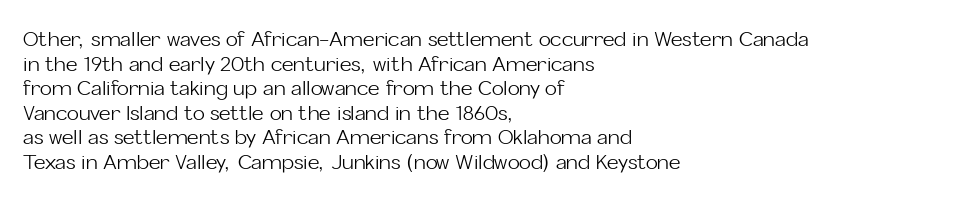
The image shows 20 px text type, upright; set left-aligned, line spacing 1.23x, normal letter spacing, not underlined.
